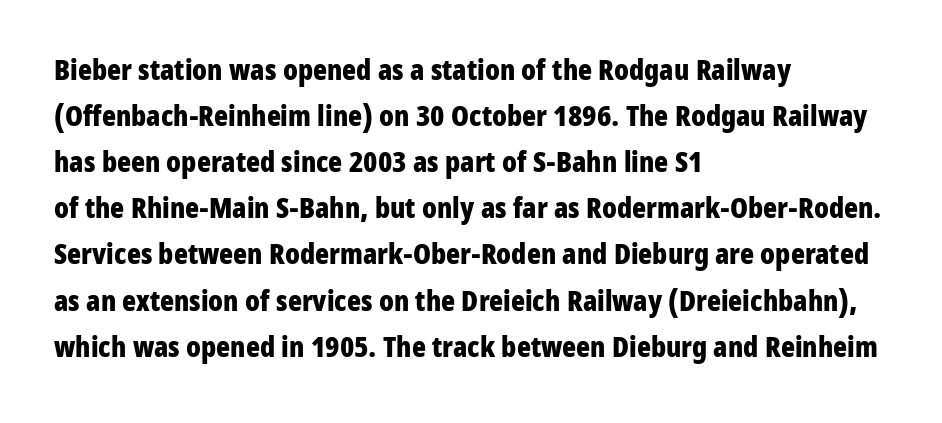
Q: Is the text bold? A: Yes.
Q: Is the text italic (slanted)? A: No, it is upright.
Q: Is the typeface a serif or a sans-serif typeface? A: Sans-serif.
Q: Is the text underlined? A: No.
Q: How is the paragraph aligned? A: Left-aligned.
Q: Is the spacing between letters normal or unusually wide? A: Normal.
Q: Is the spacing between lines tight, normal or loose? A: Normal.
Q: Width (condensed, normal, or wide)? A: Condensed.
Q: Stroke contrast? A: Low.
Q: x-height? A: Medium.
Q: Monospaced? A: No.
